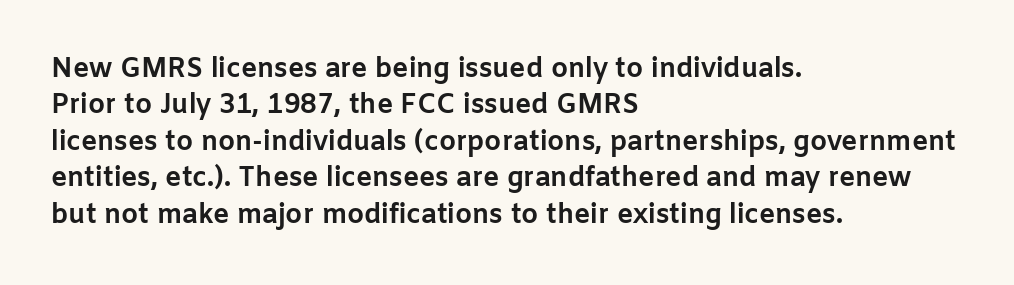
The lettering stays uniformly vertical, giving the passage a roman look. Letters rest on an invisible, unmarked baseline. This block has exactly the height ordinary leading produces. Spacing between characters is what you'd get straight out of the box. Notice how thick the strokes are: this is what a full bold looks like.
